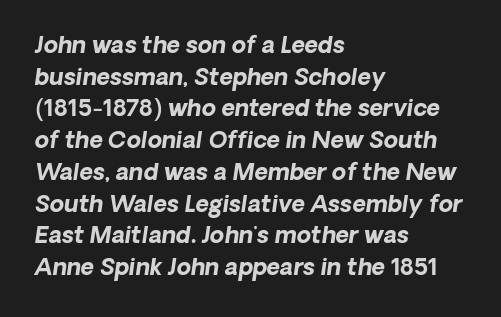
{"italic": "yes", "lean": "right", "slant_degrees": 8, "bold": "yes", "underline": "no", "align": "left", "line_spacing": "normal", "line_spacing_ratio": 1.38, "letter_spacing": "normal", "letter_spacing_em": 0.0, "glyph_px": 23}
